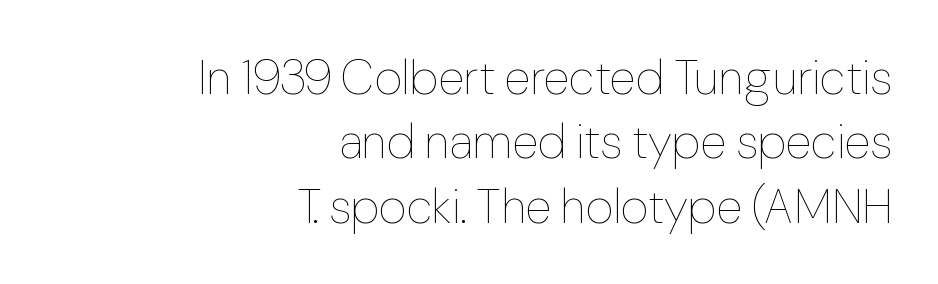
Letters rest on an invisible, unmarked baseline. Is there any slant? The stems are plumb. Successive baselines arrive at the customary interval. Is this a heavy cut? Hardly; it is regular or lighter.
